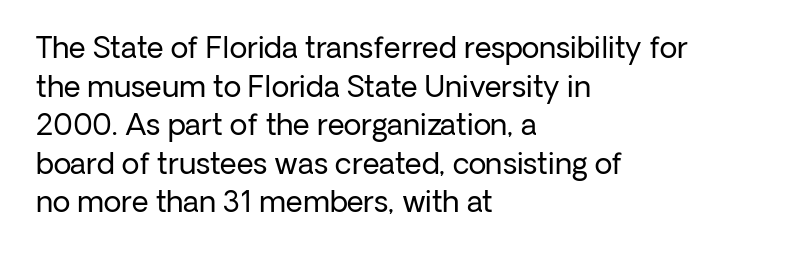
Q: Is the text bold? A: No.
Q: Is the text italic (slanted)? A: No, it is upright.
Q: Is the typeface a serif or a sans-serif typeface? A: Sans-serif.
Q: Is the text underlined? A: No.
Q: How is the paragraph aligned? A: Left-aligned.
Q: Is the spacing between letters normal or unusually wide? A: Normal.
Q: Is the spacing between lines tight, normal or loose? A: Normal.
Q: Width (condensed, normal, or wide)? A: Normal.
Q: Stroke contrast? A: Low.
Q: x-height? A: Medium.
Q: Monospaced? A: No.
